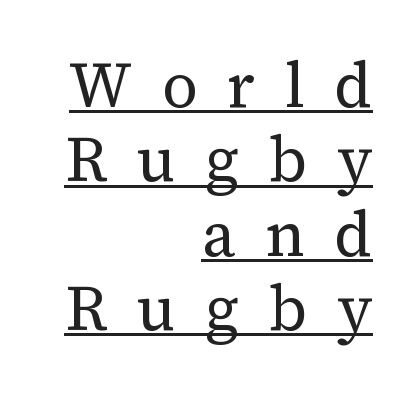
{"serif": "yes", "italic": "no", "bold": "no", "weight": "regular", "width": "normal", "stroke_contrast": "medium", "x_height": "medium", "monospaced": "no", "underline": "yes", "align": "right", "line_spacing_ratio": 1.18, "letter_spacing": "wide", "letter_spacing_em": 0.47, "glyph_px": 63}
